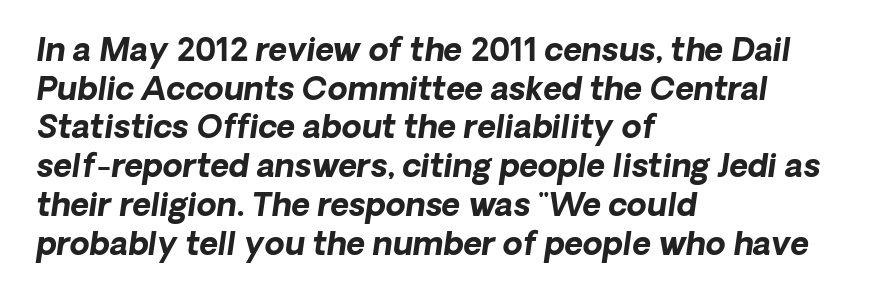
The image shows 32 px bold sans-serif type; set left-aligned, line spacing 1.21x, normal letter spacing, not underlined; low stroke contrast and a medium x-height.
